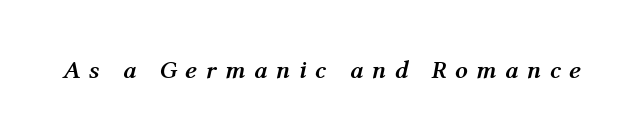
{"italic": "yes", "lean": "right", "slant_degrees": 12, "bold": "yes", "underline": "no", "letter_spacing": "wide", "letter_spacing_em": 0.34, "glyph_px": 25}
